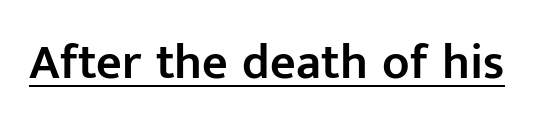
Q: Is the text bold? A: Semi-bold.
Q: Is the text italic (slanted)? A: No, it is upright.
Q: Is the typeface a serif or a sans-serif typeface? A: Sans-serif.
Q: Is the text underlined? A: Yes.
Q: Is the spacing between letters normal or unusually wide? A: Normal.
Q: Width (condensed, normal, or wide)? A: Normal.
Q: Stroke contrast? A: Low.
Q: x-height? A: Medium.
Q: Monospaced? A: No.
